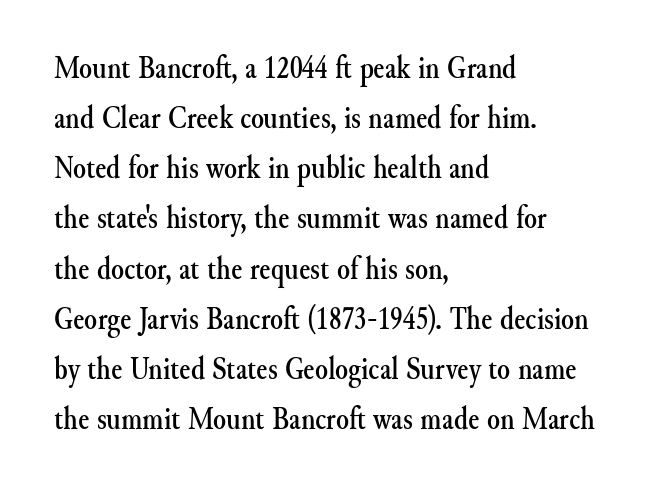
Q: Is the text italic (slanted)? A: No, it is upright.
Q: Is the typeface a serif or a sans-serif typeface? A: Serif.
Q: Is the text underlined? A: No.
Q: How is the paragraph aligned? A: Left-aligned.
Q: Is the spacing between letters normal or unusually wide? A: Normal.
Q: Is the spacing between lines tight, normal or loose? A: Normal.
Q: Width (condensed, normal, or wide)? A: Normal.
Q: Stroke contrast? A: Medium.
Q: x-height? A: Small.
Q: Monospaced? A: No.
